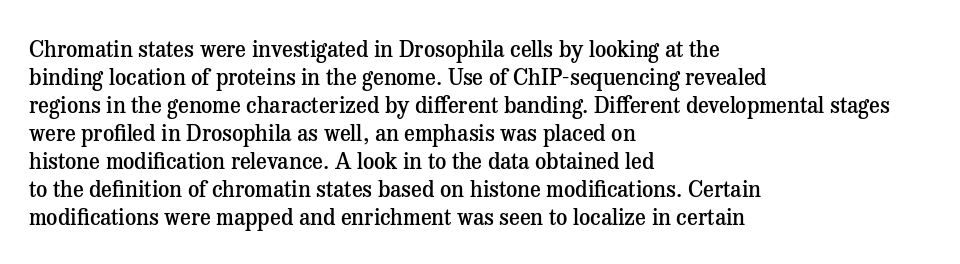
{"italic": "no", "bold": "semi", "underline": "no", "align": "left", "line_spacing": "normal", "line_spacing_ratio": 1.27, "letter_spacing": "normal", "letter_spacing_em": 0.0, "glyph_px": 22}
